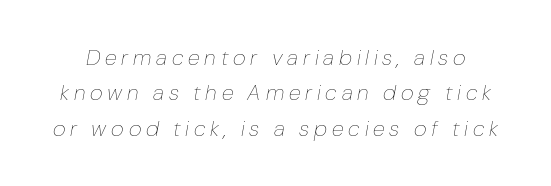
{"italic": "yes", "lean": "right", "slant_degrees": 10, "bold": "no", "underline": "no", "line_spacing": "normal", "line_spacing_ratio": 1.61, "letter_spacing": "wide", "letter_spacing_em": 0.22, "glyph_px": 22}
